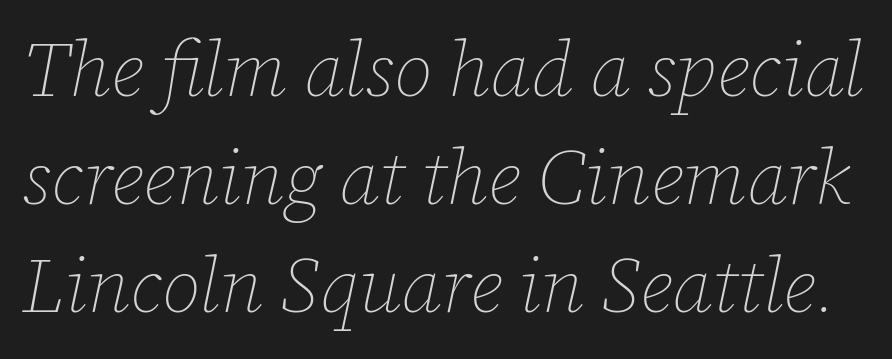
The image shows 77 px thin type, italic (leaning right); set normal line spacing (1.4x), normal letter spacing, not underlined; low stroke contrast and a medium x-height.
